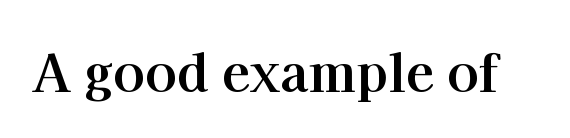
These words are printed bold, with thick strokes throughout. Characters remain perfectly vertical along every line. A typesetter would call this zero additional tracking. You can tell from the footed stems that serif type was used. Do the characters align in a grid? No, the font is proportional. The words here are not underlined.
